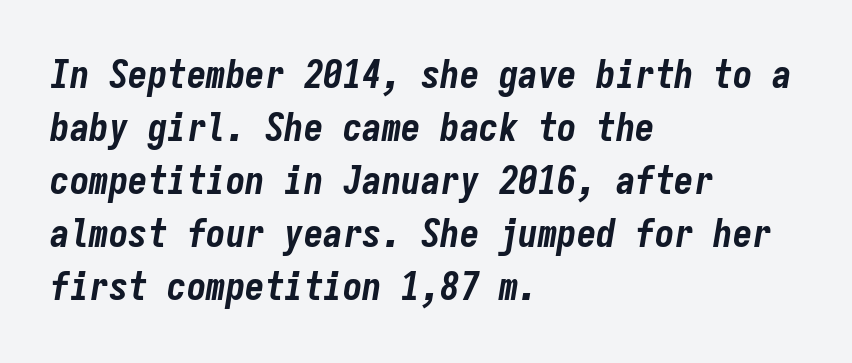
The image shows 39 px bold, condensed type, italic (leaning right), monospaced; set left-aligned, normal line spacing (1.36x), normal letter spacing, not underlined; low stroke contrast and a medium x-height.
